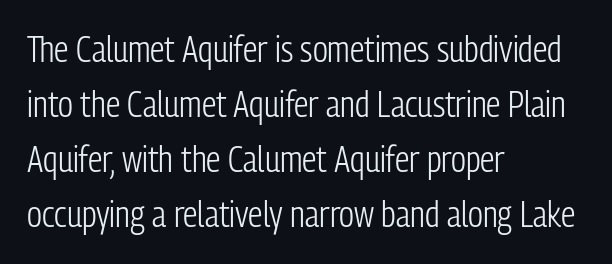
Q: Is the text bold? A: No.
Q: Is the text italic (slanted)? A: No, it is upright.
Q: Is the typeface a serif or a sans-serif typeface? A: Sans-serif.
Q: Is the text underlined? A: No.
Q: How is the paragraph aligned? A: Left-aligned.
Q: Is the spacing between letters normal or unusually wide? A: Normal.
Q: Is the spacing between lines tight, normal or loose? A: Normal.
Q: Width (condensed, normal, or wide)? A: Condensed.
Q: Stroke contrast? A: Low.
Q: x-height? A: Medium.
Q: Monospaced? A: No.
